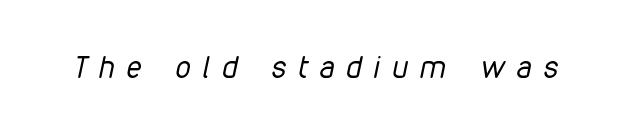
The passage shown is not underscored anywhere. This sample uses expanded letter spacing, leaving extra air between glyphs. Heft: none added — not bold. Compared with ordinary roman type, these characters are visibly tilted.
